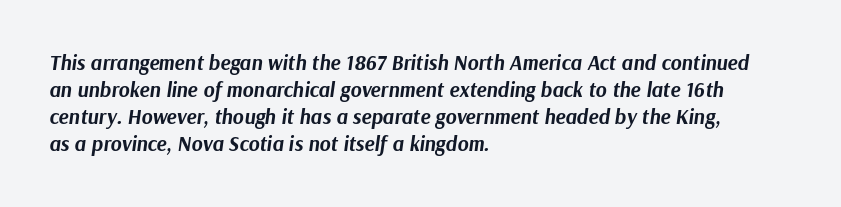
{"italic": "yes", "lean": "right", "slant_degrees": 9, "bold": "yes", "underline": "no", "align": "left", "line_spacing": "normal", "line_spacing_ratio": 1.29, "letter_spacing": "normal", "letter_spacing_em": 0.0, "glyph_px": 21}
